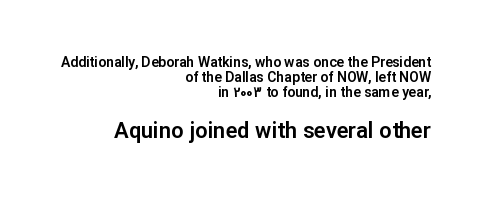
Q: Is the text italic (slanted)? A: No, it is upright.
Q: Is the text underlined? A: No.
Q: How is the paragraph aligned? A: Right-aligned.
Q: Is the spacing between letters normal or unusually wide? A: Normal.
Q: Is the spacing between lines tight, normal or loose? A: Tight.
Q: Which block of text is set in a larger size, the first (top) or the second (bottom)? A: The second (bottom) one.
